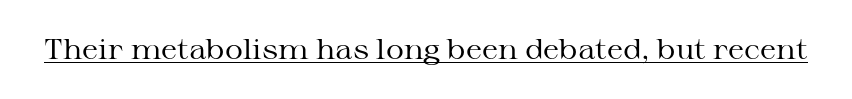
The image shows 28 px regular-weight, wide serif type, upright; set normal letter spacing, underlined; medium stroke contrast and a medium x-height.
